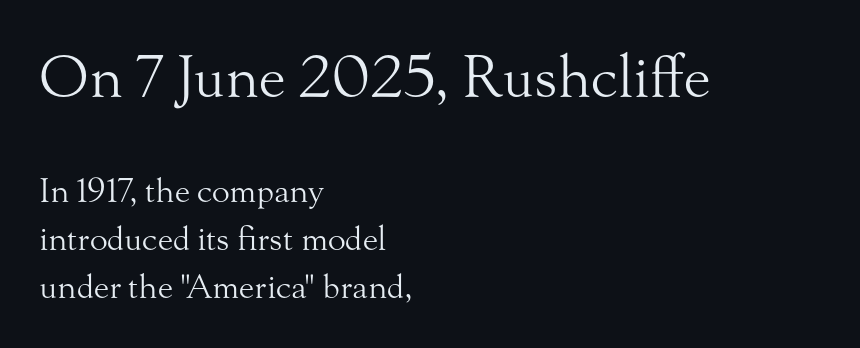
Are there feet on the stems? There are — it's a serif. The face used here is rendered with its standard letterfit. A clean baseline with only descenders dipping below it. Leading: standard.
